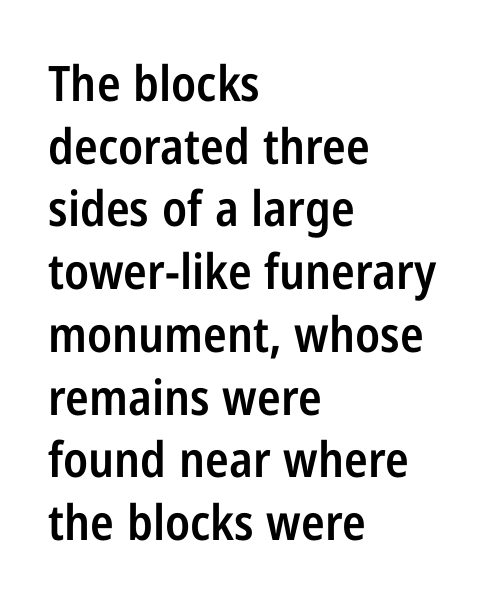
{"serif": "no", "italic": "no", "bold": "semi", "weight": "semibold", "width": "condensed", "stroke_contrast": "low", "x_height": "medium", "monospaced": "no", "underline": "no", "align": "left", "line_spacing": "normal", "line_spacing_ratio": 1.28, "letter_spacing": "normal", "letter_spacing_em": 0.0, "glyph_px": 49}
